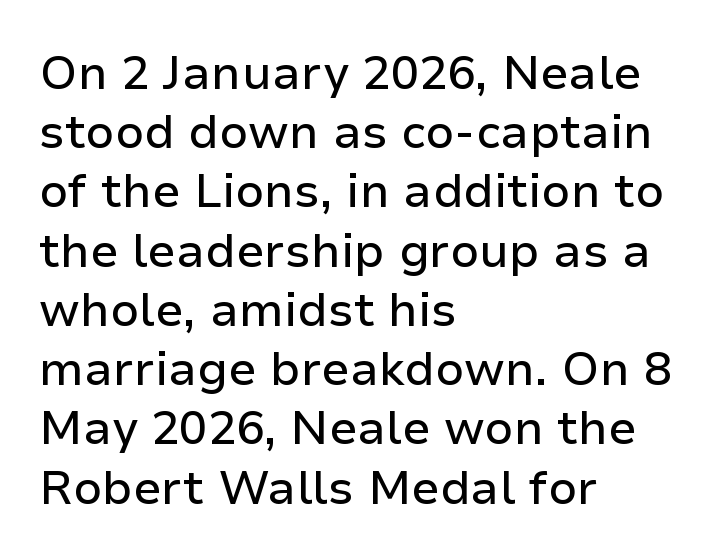
{"serif": "no", "italic": "no", "width": "normal", "stroke_contrast": "low", "x_height": "medium", "monospaced": "no", "underline": "no", "align": "left", "line_spacing": "normal", "line_spacing_ratio": 1.26, "letter_spacing": "normal", "letter_spacing_em": 0.0, "glyph_px": 47}
